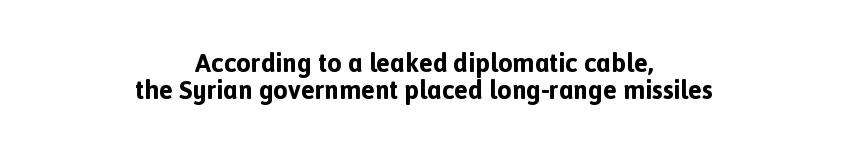
The image shows 26 px bold type, upright; set centered, tight line spacing (1.04x), normal letter spacing, not underlined.
